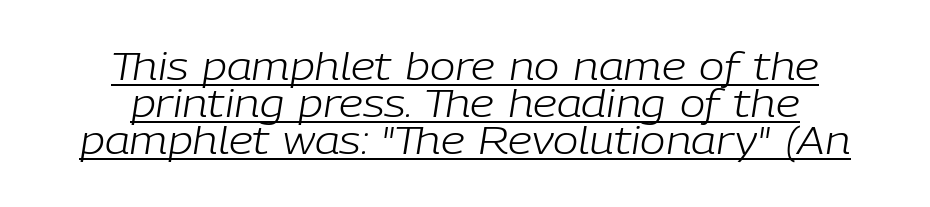
Q: Is the text bold? A: No.
Q: Is the text italic (slanted)? A: Yes, it leans right by about 9 degrees.
Q: Is the text underlined? A: Yes.
Q: How is the paragraph aligned? A: Centered.
Q: Is the spacing between letters normal or unusually wide? A: Normal.
Q: Is the spacing between lines tight, normal or loose? A: Tight.
Q: Width (condensed, normal, or wide)? A: Normal.
Q: Stroke contrast? A: Low.
Q: x-height? A: Medium.
Q: Monospaced? A: No.
